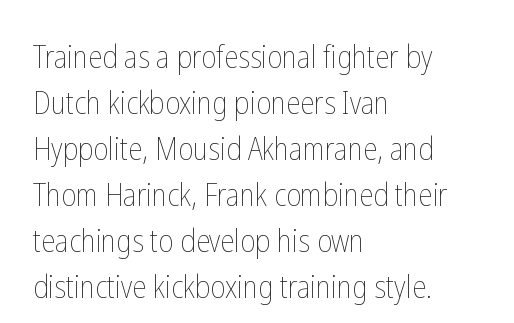
Character widths vary here, with narrow letters taking less room than wide ones. The rendering keeps characters at their native spacing. Rendered with straight, roman letterforms. Letters rest on an invisible, unmarked baseline.
